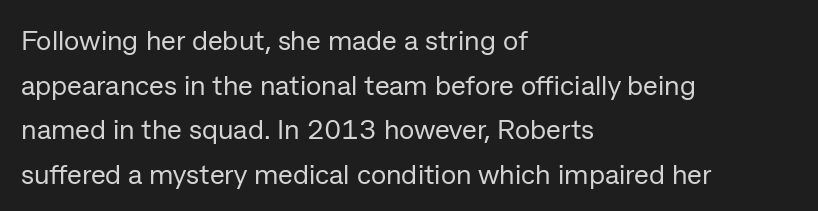
{"serif": "no", "italic": "no", "bold": "no", "weight": "regular", "width": "normal", "stroke_contrast": "low", "x_height": "medium", "monospaced": "no", "underline": "no", "align": "left", "line_spacing": "normal", "line_spacing_ratio": 1.59, "letter_spacing": "normal", "letter_spacing_em": 0.0, "glyph_px": 28}
